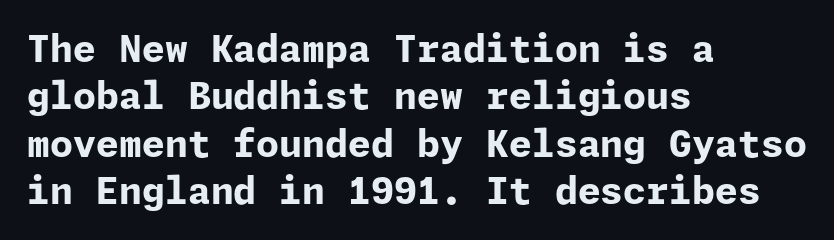
Q: Is the text bold? A: Yes.
Q: Is the text italic (slanted)? A: No, it is upright.
Q: Is the typeface a serif or a sans-serif typeface? A: Sans-serif.
Q: Is the text underlined? A: No.
Q: How is the paragraph aligned? A: Left-aligned.
Q: Is the spacing between letters normal or unusually wide? A: Normal.
Q: Is the spacing between lines tight, normal or loose? A: Normal.
Q: Width (condensed, normal, or wide)? A: Normal.
Q: Stroke contrast? A: Low.
Q: x-height? A: Medium.
